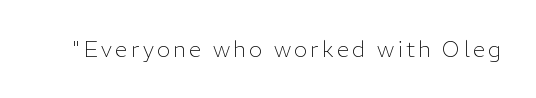
The specimen reads as upright at a glance. The face looks like a standard text weight, possibly lighter. Nobody drew a line under any word here.
